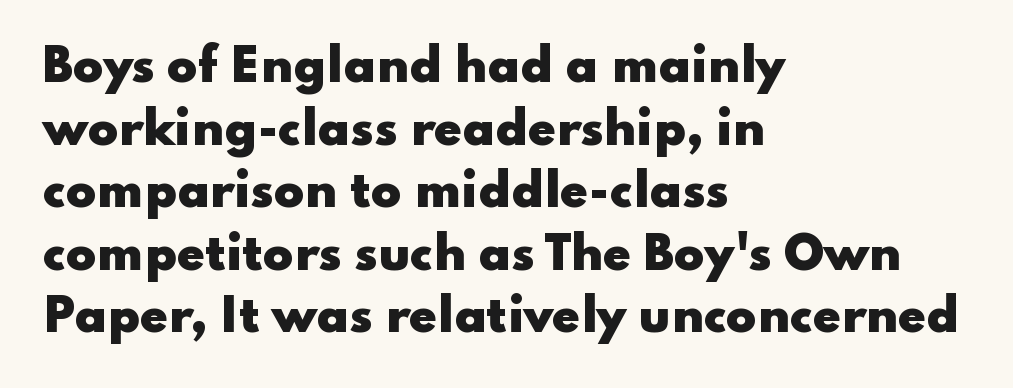
Q: Is the text bold? A: Yes.
Q: Is the text italic (slanted)? A: No, it is upright.
Q: Is the typeface a serif or a sans-serif typeface? A: Sans-serif.
Q: Is the text underlined? A: No.
Q: How is the paragraph aligned? A: Left-aligned.
Q: Is the spacing between letters normal or unusually wide? A: Normal.
Q: Is the spacing between lines tight, normal or loose? A: Normal.
Q: Width (condensed, normal, or wide)? A: Wide.
Q: Stroke contrast? A: Low.
Q: x-height? A: Small.
Q: Monospaced? A: No.
